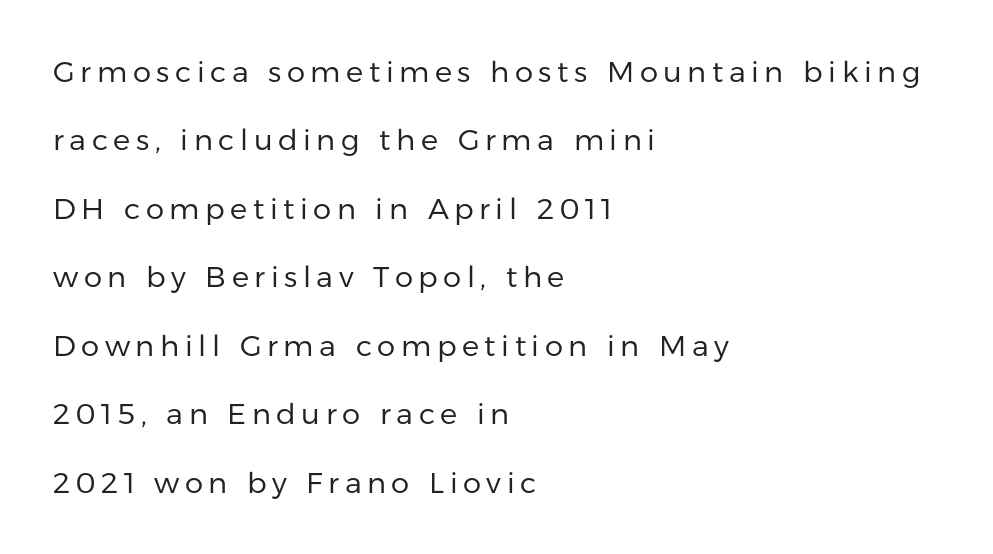
Nobody drew a line under any word here. Quick note: not italic, upright. Line spacing here is loose. The compositor pushed each line to the left boundary. The letters advance in unequal steps, a hallmark of proportional type.
